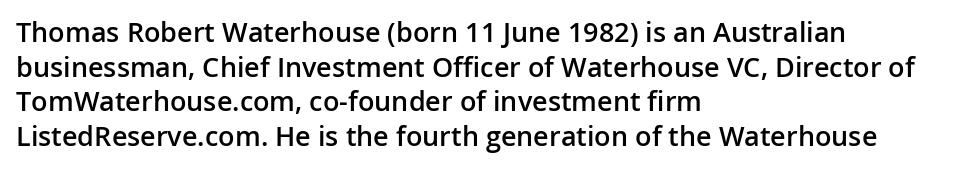
{"italic": "no", "bold": "semi", "underline": "no", "align": "left", "line_spacing": "normal", "line_spacing_ratio": 1.28, "letter_spacing": "normal", "letter_spacing_em": 0.0, "glyph_px": 27}
